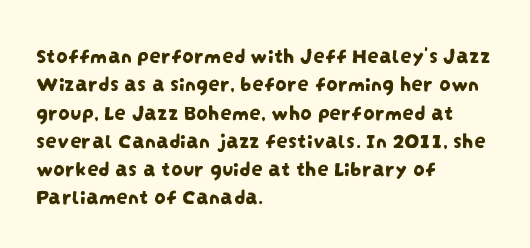
{"underline": "no", "align": "left", "line_spacing_ratio": 1.23, "letter_spacing": "normal", "letter_spacing_em": 0.0, "glyph_px": 23}
